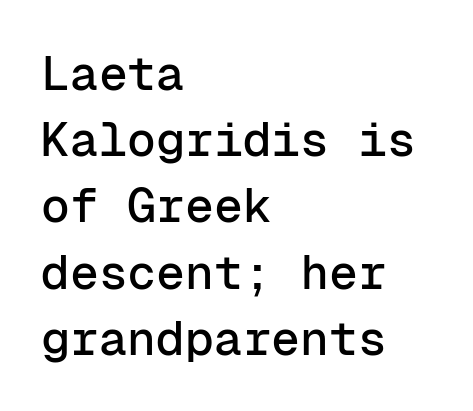
The baseline area is clear. The rendering anchors every line to the left-hand side. The rendering shows plain stroke endings on the letterforms — a sans-serif design. Designer's note — italics off, roman on. This sample uses plain, unmodified letter spacing. The rendering uses a moderate line-height, typical for paragraphs.
